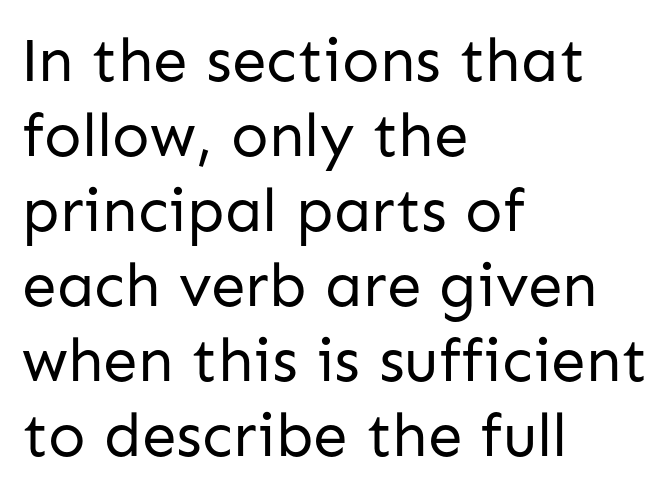
The image shows 62 px regular-weight sans-serif type, upright; set left-aligned, line spacing 1.21x, normal letter spacing, not underlined; low stroke contrast and a medium x-height.
